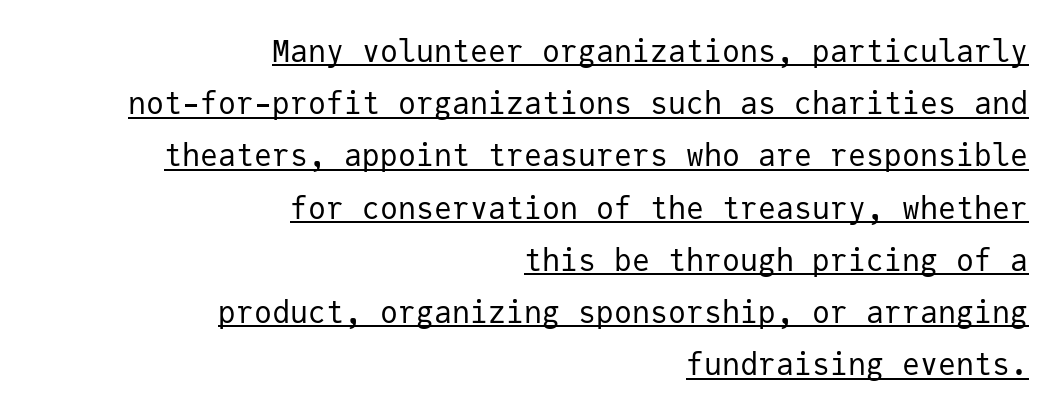
Q: Is the text bold? A: No.
Q: Is the text italic (slanted)? A: No, it is upright.
Q: Is the typeface a serif or a sans-serif typeface? A: Sans-serif.
Q: Is the text underlined? A: Yes.
Q: How is the paragraph aligned? A: Right-aligned.
Q: Is the spacing between letters normal or unusually wide? A: Normal.
Q: Width (condensed, normal, or wide)? A: Normal.
Q: Stroke contrast? A: Low.
Q: x-height? A: Medium.
Q: Monospaced? A: Yes.
